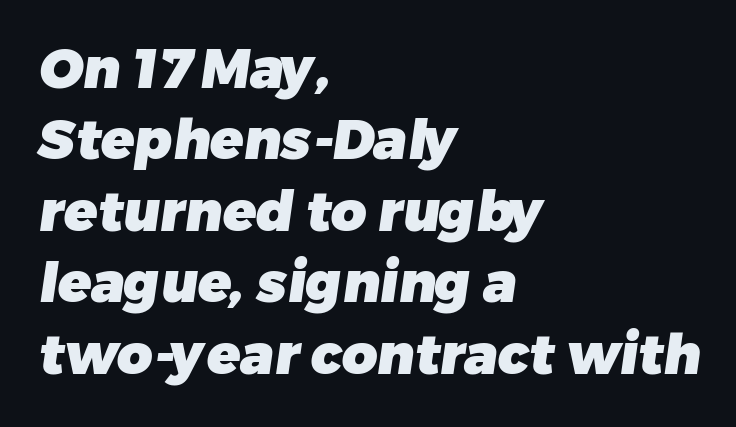
Think of a printed novel: that variable character pitch is what you see here. Left-aligned paragraph, ragged on the right. Notice how descenders clear the ascenders below comfortably — that's standard leading. Descenders are the only things crossing below the line.
